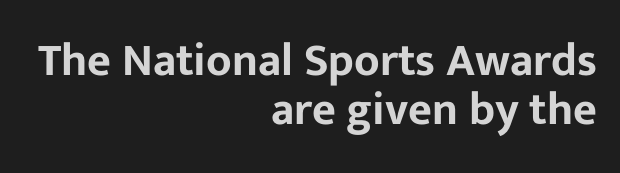
The image shows 46 px sans-serif type, upright; set right-aligned, tight line spacing (1.07x), normal letter spacing, not underlined; low stroke contrast and a medium x-height.
